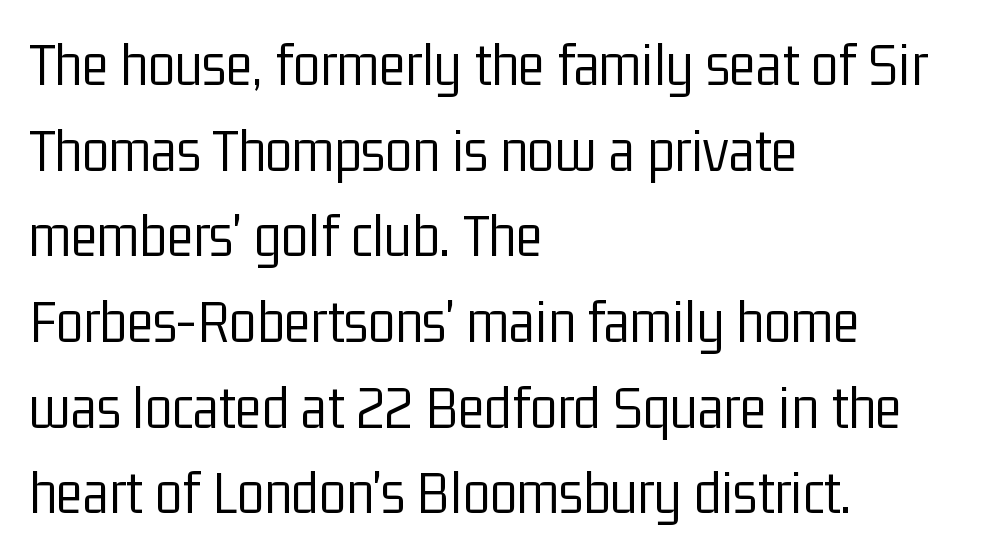
Q: Is the text bold? A: No.
Q: Is the text italic (slanted)? A: No, it is upright.
Q: Is the typeface a serif or a sans-serif typeface? A: Sans-serif.
Q: Is the text underlined? A: No.
Q: How is the paragraph aligned? A: Left-aligned.
Q: Is the spacing between letters normal or unusually wide? A: Normal.
Q: Is the spacing between lines tight, normal or loose? A: Normal.
Q: Width (condensed, normal, or wide)? A: Condensed.
Q: Stroke contrast? A: Low.
Q: x-height? A: Medium.
Q: Monospaced? A: No.
